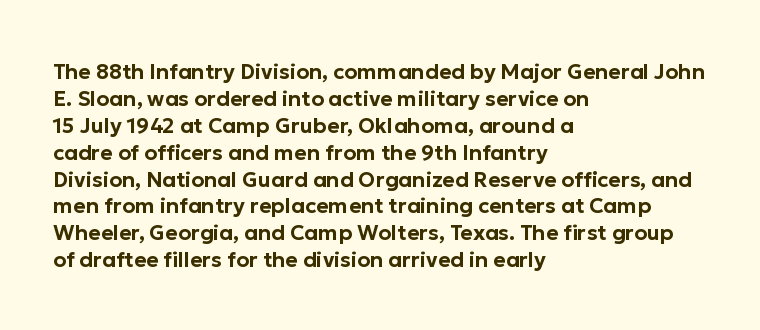
The image shows 21 px text type, upright; set left-aligned, normal line spacing (1.28x), normal letter spacing, not underlined.
